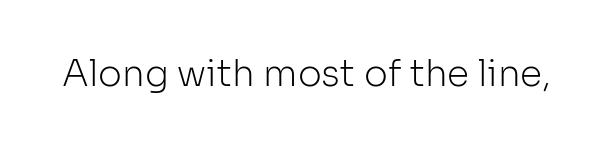
{"serif": "no", "italic": "no", "bold": "no", "weight": "light", "width": "normal", "stroke_contrast": "low", "x_height": "medium", "monospaced": "no", "underline": "no", "letter_spacing": "normal", "letter_spacing_em": 0.0, "glyph_px": 36}
